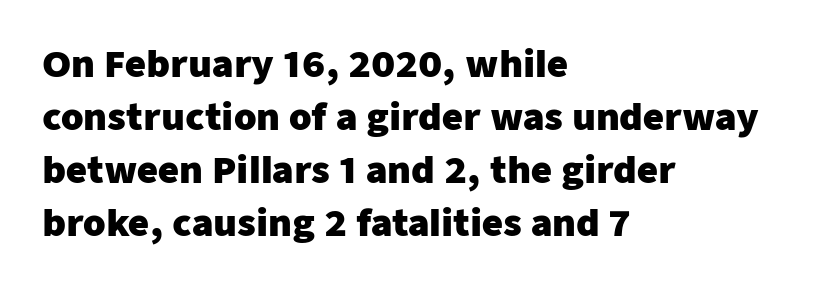
{"serif": "no", "italic": "no", "bold": "yes", "weight": "heavy", "width": "normal", "stroke_contrast": "low", "x_height": "medium", "monospaced": "no", "underline": "no", "align": "left", "line_spacing": "normal", "line_spacing_ratio": 1.47, "letter_spacing": "normal", "letter_spacing_em": 0.0, "glyph_px": 36}
